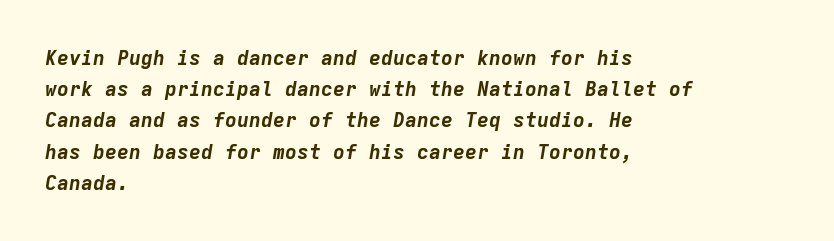
Q: Is the text bold? A: Yes.
Q: Is the text italic (slanted)? A: Yes, it leans right by about 9 degrees.
Q: Is the text underlined? A: No.
Q: How is the paragraph aligned? A: Left-aligned.
Q: Is the spacing between letters normal or unusually wide? A: Normal.
Q: Is the spacing between lines tight, normal or loose? A: Normal.
